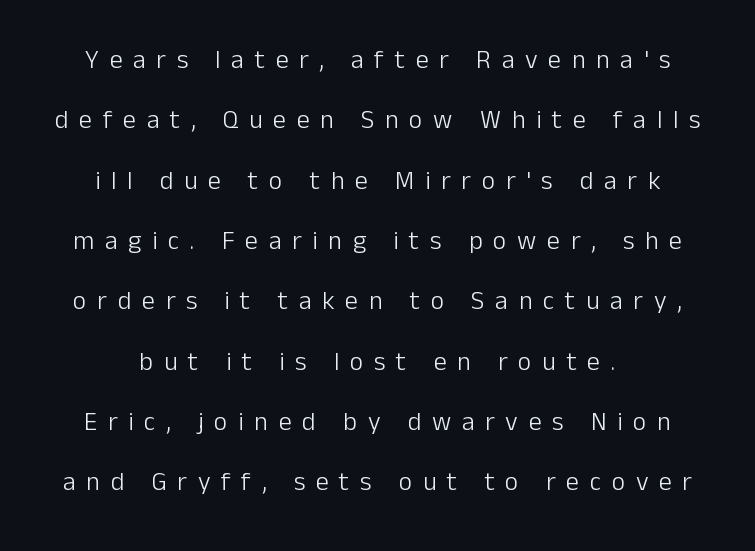
The image shows 26 px text type, upright; set centered, loose line spacing (2.32x), unusually wide letter spacing (+0.41 em), not underlined.
